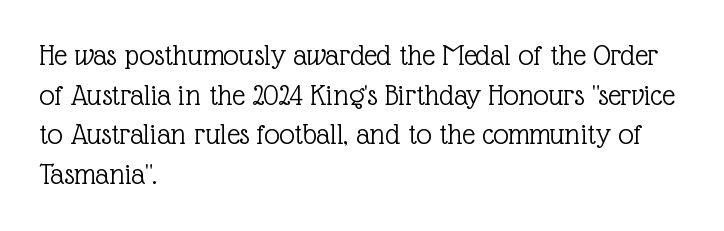
Q: Is the text bold? A: No.
Q: Is the text italic (slanted)? A: No, it is upright.
Q: Is the typeface a serif or a sans-serif typeface? A: Serif.
Q: Is the text underlined? A: No.
Q: How is the paragraph aligned? A: Left-aligned.
Q: Is the spacing between letters normal or unusually wide? A: Normal.
Q: Is the spacing between lines tight, normal or loose? A: Normal.
Q: Width (condensed, normal, or wide)? A: Normal.
Q: x-height? A: Medium.
Q: Monospaced? A: No.
